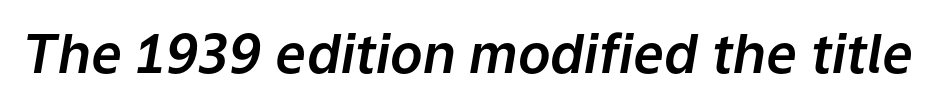
The image shows 54 px text type, italic (leaning right); set normal letter spacing, not underlined; low stroke contrast and a medium x-height.
